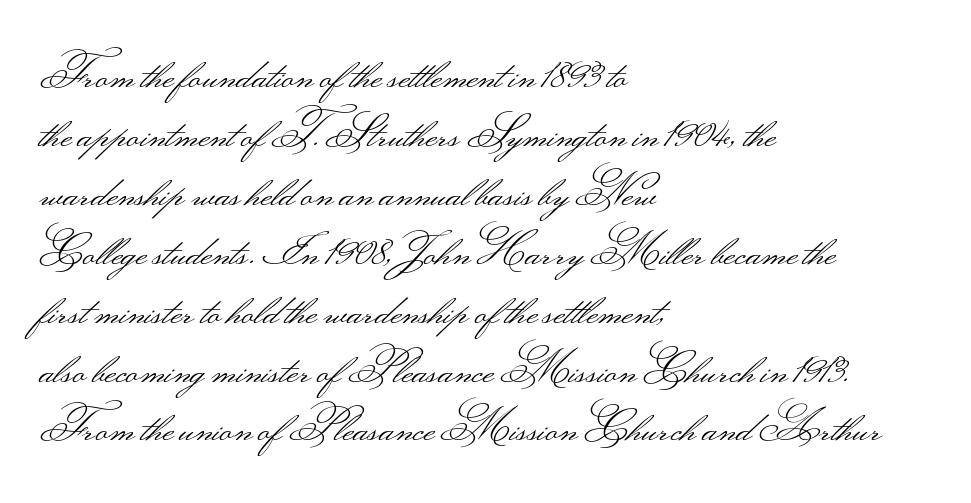
One glance says typical: line gaps are just what's usual. Tracking value appears to be zero — textbook default spacing. Examine the stroke ends and you'll find no serifs. Descenders are the only things crossing below the line. Reading down the block, your eye returns to a fixed left position each line.
